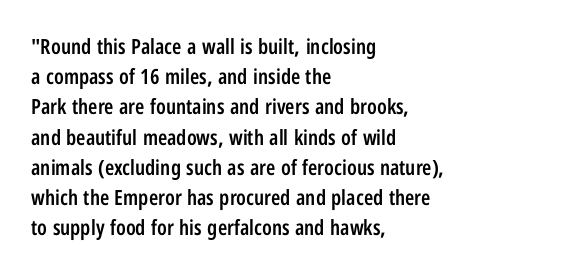
Q: Is the text bold? A: Semi-bold.
Q: Is the text italic (slanted)? A: No, it is upright.
Q: Is the text underlined? A: No.
Q: How is the paragraph aligned? A: Left-aligned.
Q: Is the spacing between letters normal or unusually wide? A: Normal.
Q: Is the spacing between lines tight, normal or loose? A: Normal.
